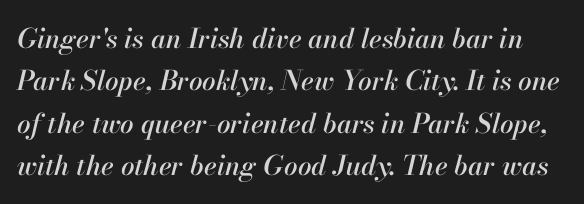
The line texture is even and compact thanks to regular tracking. Letters rest on an invisible, unmarked baseline. Compared with ordinary roman type, these characters are visibly tilted. Students, observe: this is what conventionally led text looks like.
